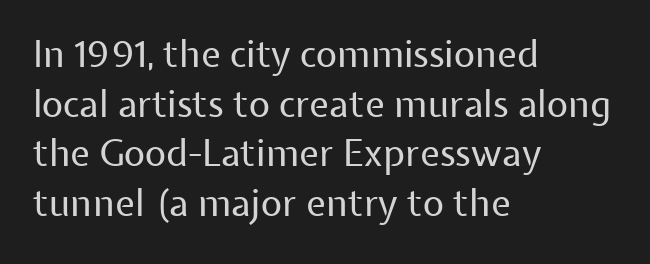
Here the glyphs are tracked normally, forming tight word shapes. Counters stay open thanks to moderate or lighter strokes. Visually the block forms a straight wall on the left and a jagged coastline on the right. Rows of type keep a routine distance in the vertical direction. Type without underlining. Here the designer chose a conventional face with non-uniform glyph widths.
